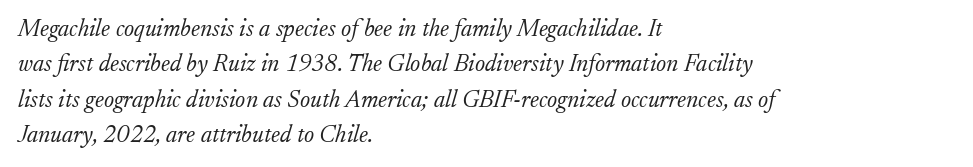
The image shows 24 px text type, italic (leaning right); set left-aligned, normal line spacing (1.47x), normal letter spacing, not underlined.
